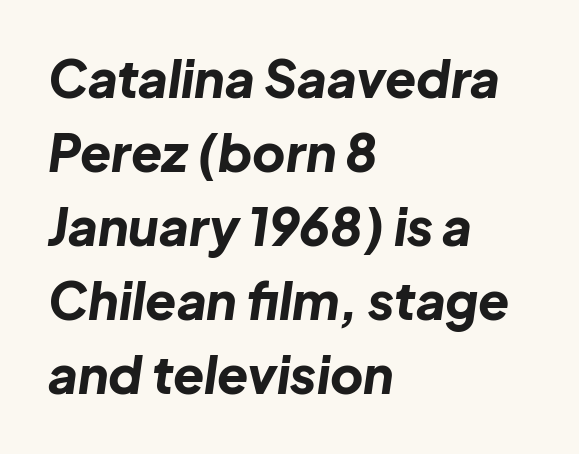
Q: Is the text bold? A: Yes.
Q: Is the text italic (slanted)? A: Yes, it leans right by about 8 degrees.
Q: Is the text underlined? A: No.
Q: How is the paragraph aligned? A: Left-aligned.
Q: Is the spacing between letters normal or unusually wide? A: Normal.
Q: Is the spacing between lines tight, normal or loose? A: Normal.
Q: Width (condensed, normal, or wide)? A: Normal.
Q: Stroke contrast? A: Low.
Q: x-height? A: Medium.
Q: Monospaced? A: No.
